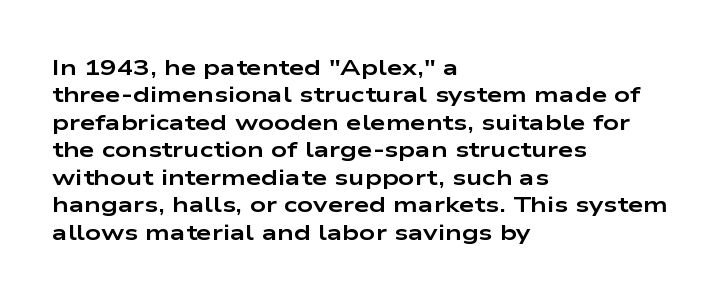
Only glyphs here, with clear space below each row. The type sits square on the baseline with zero lean. Short note: letters normally spaced. Summary of vertical rhythm: regular, with standard interline spacing. Thick stems and heavy bowls — unmistakably bold. Short and long lines alike share a common starting point at left.
